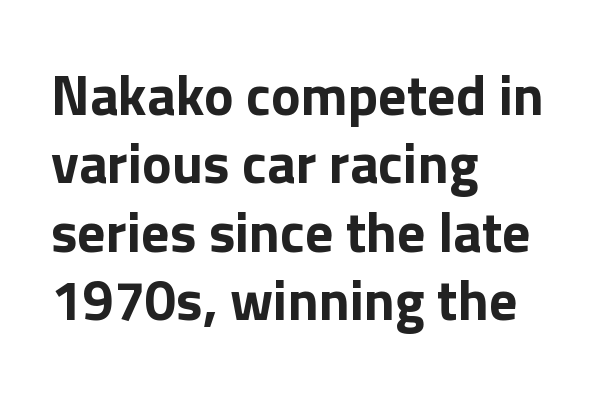
{"serif": "no", "italic": "no", "bold": "yes", "weight": "bold", "width": "normal", "x_height": "medium", "monospaced": "no", "underline": "no", "align": "left", "line_spacing_ratio": 1.22, "letter_spacing": "normal", "letter_spacing_em": 0.0, "glyph_px": 56}
